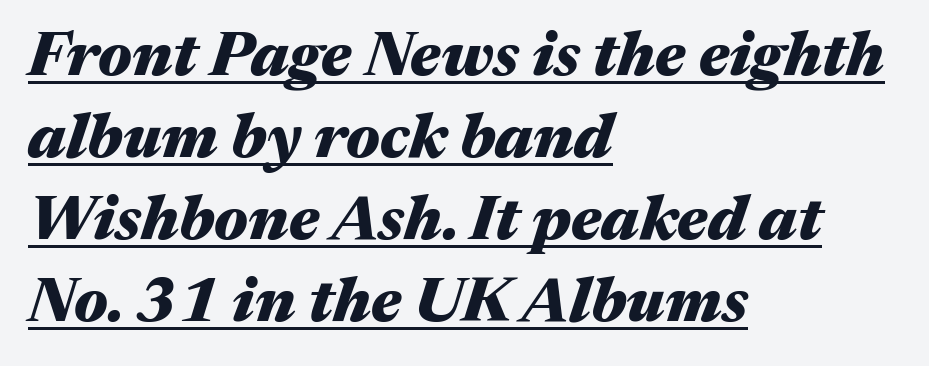
Q: Is the text bold? A: Yes.
Q: Is the text italic (slanted)? A: Yes, it leans right by about 17 degrees.
Q: Is the text underlined? A: Yes.
Q: How is the paragraph aligned? A: Left-aligned.
Q: Is the spacing between letters normal or unusually wide? A: Normal.
Q: Is the spacing between lines tight, normal or loose? A: Normal.
Q: Width (condensed, normal, or wide)? A: Wide.
Q: Stroke contrast? A: Medium.
Q: x-height? A: Medium.
Q: Monospaced? A: No.
